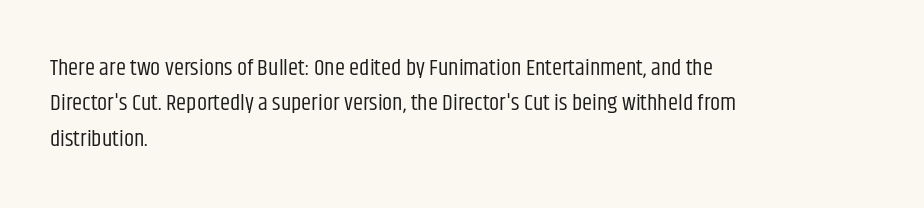
The image shows 23 px text type, upright; set left-aligned, normal line spacing (1.54x), normal letter spacing, not underlined.
